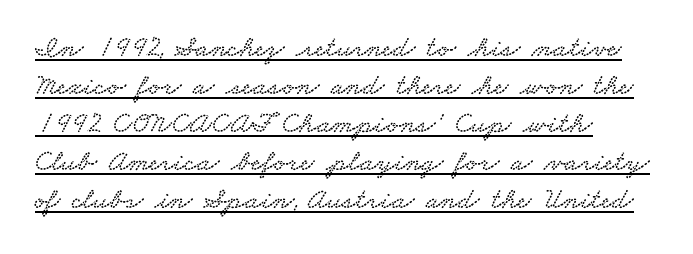
{"width": "wide", "stroke_contrast": "low", "x_height": "small", "monospaced": "no", "underline": "yes", "align": "left", "line_spacing": "normal", "line_spacing_ratio": 1.27, "letter_spacing": "normal", "letter_spacing_em": 0.0, "glyph_px": 30}
